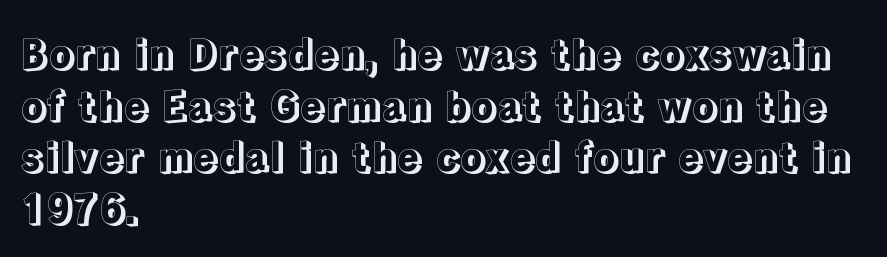
These lines keep a tight, regular rhythm from letter to letter. The letters stand straight up with perfectly vertical stems. Has an underline been added? It has not. Left-aligned paragraph, ragged on the right. Honestly, the row spacing looks completely unremarkable.
